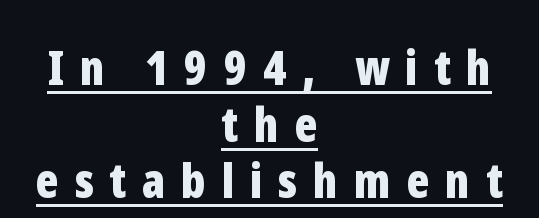
Centered paragraph, ragged on both sides. The typesetter has applied underlining to the passage shown. Look at the tracking — it's clearly loosened, letters drifting apart. A roman cut, with each character standing at attention. Does the weight exceed regular? Yes, all the way to bold. Looks like regular typesetting: each glyph gets only the width it needs.
